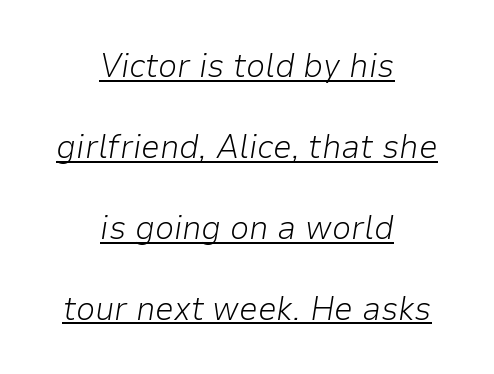
In terms of posture, this sample is oblique. Here the glyphs are tracked normally, forming tight word shapes. These lines are rendered in a variable-pitch font. Loosely led — the rows are spread out. Students, observe the line beneath the letters — that is underlining.
